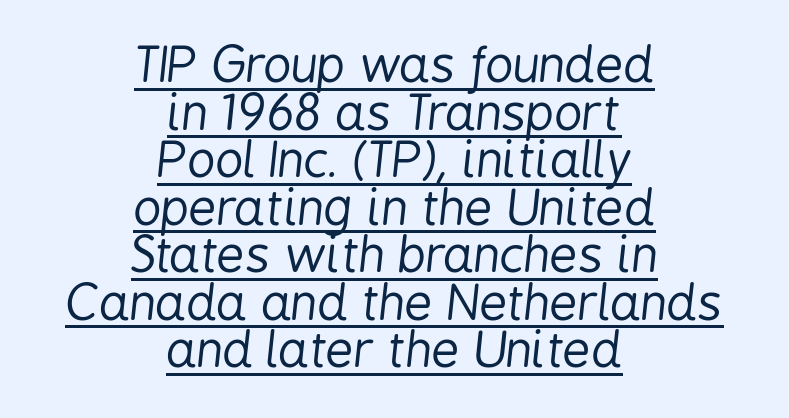
Stem width sits at or under what a default text font uses. This sample is center-justified, so both line endings float freely. Nothing unusual about the tracking: characters are spaced as the font intends. How would I describe the line gaps? Narrow and economical.
